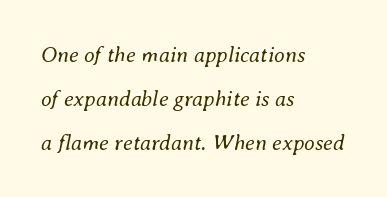
{"italic": "yes", "lean": "right", "slant_degrees": 8, "bold": "no", "underline": "no", "align": "left", "line_spacing": "loose", "line_spacing_ratio": 2.0, "letter_spacing": "normal", "letter_spacing_em": 0.0, "glyph_px": 22}
